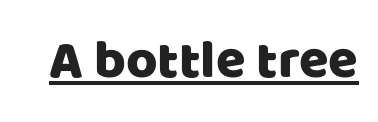
Q: Is the text italic (slanted)? A: No, it is upright.
Q: Is the typeface a serif or a sans-serif typeface? A: Sans-serif.
Q: Is the text underlined? A: Yes.
Q: Is the spacing between letters normal or unusually wide? A: Normal.
Q: Width (condensed, normal, or wide)? A: Normal.
Q: Stroke contrast? A: Low.
Q: x-height? A: Large.
Q: Monospaced? A: No.
